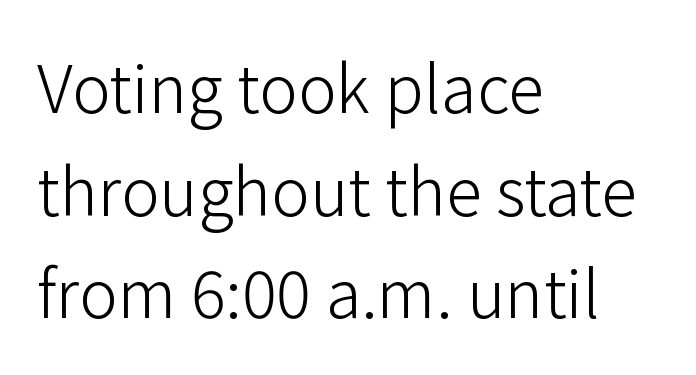
The image shows 65 px light sans-serif type, upright; set left-aligned, normal line spacing (1.58x), normal letter spacing, not underlined; low stroke contrast and a medium x-height.
